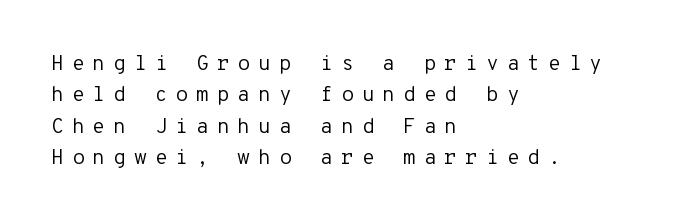
The space between consecutive lines is moderate. Stroke thickness stays within the range of a standard reading face or lighter. No word sits above an underline. The tracking reads as deliberately expanded to a designer's eye. These lines are set flush left with a ragged right edge. Do the letters lean? They stand straight.
